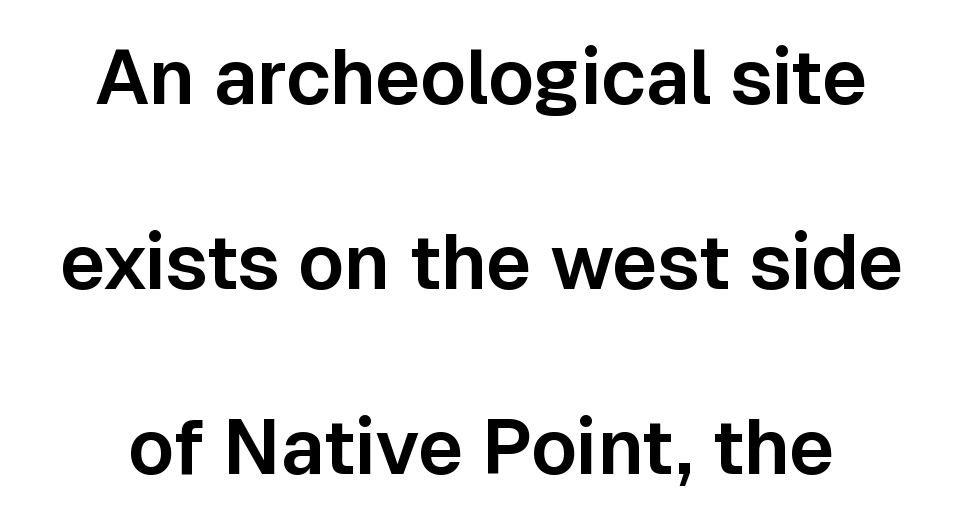
The text was rendered using a sans face with plain stroke endings. Does the leading feel generous? Absolutely, it's lavish. Note the varied advance widths — an 'i' is clearly narrower than an 'm'. Every stem runs plumb, perpendicular to the baseline. These lines are centered, leaving both edges ragged. The words here are not underlined.
